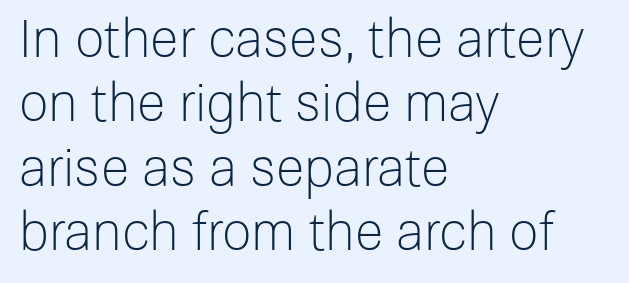
Q: Is the text bold? A: No.
Q: Is the text italic (slanted)? A: No, it is upright.
Q: Is the typeface a serif or a sans-serif typeface? A: Sans-serif.
Q: Is the text underlined? A: No.
Q: How is the paragraph aligned? A: Left-aligned.
Q: Is the spacing between letters normal or unusually wide? A: Normal.
Q: Width (condensed, normal, or wide)? A: Normal.
Q: Stroke contrast? A: Low.
Q: x-height? A: Medium.
Q: Monospaced? A: No.
